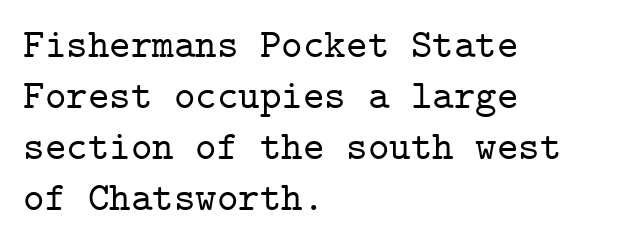
Q: Is the text italic (slanted)? A: No, it is upright.
Q: Is the typeface a serif or a sans-serif typeface? A: Serif.
Q: Is the text underlined? A: No.
Q: How is the paragraph aligned? A: Left-aligned.
Q: Is the spacing between letters normal or unusually wide? A: Normal.
Q: Width (condensed, normal, or wide)? A: Normal.
Q: Stroke contrast? A: Low.
Q: x-height? A: Medium.
Q: Monospaced? A: Yes.
